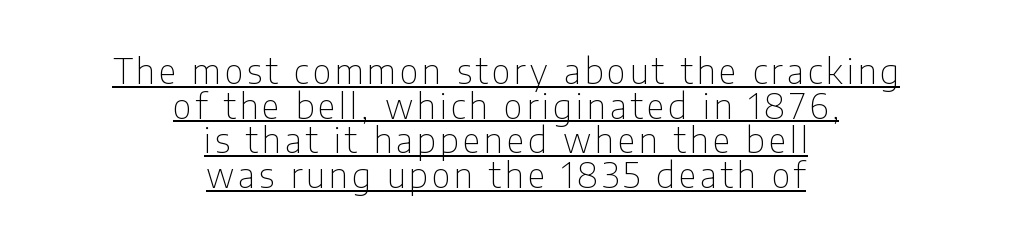
Q: Is the text bold? A: No.
Q: Is the text italic (slanted)? A: No, it is upright.
Q: Is the typeface a serif or a sans-serif typeface? A: Sans-serif.
Q: Is the text underlined? A: Yes.
Q: How is the paragraph aligned? A: Centered.
Q: Is the spacing between lines tight, normal or loose? A: Tight.
Q: Width (condensed, normal, or wide)? A: Condensed.
Q: Stroke contrast? A: Low.
Q: x-height? A: Medium.
Q: Monospaced? A: No.
